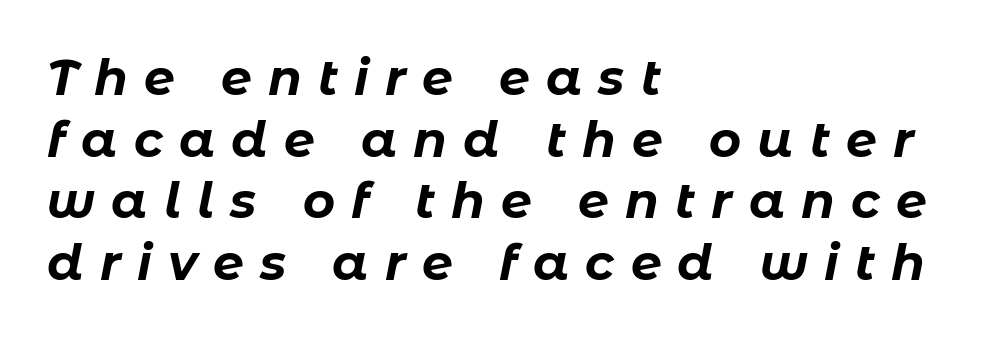
Q: Is the text bold? A: Yes.
Q: Is the text italic (slanted)? A: Yes, it leans right by about 11 degrees.
Q: Is the text underlined? A: No.
Q: How is the paragraph aligned? A: Left-aligned.
Q: Is the spacing between letters normal or unusually wide? A: Unusually wide.
Q: Is the spacing between lines tight, normal or loose? A: Normal.
Q: Width (condensed, normal, or wide)? A: Normal.
Q: Stroke contrast? A: Low.
Q: x-height? A: Medium.
Q: Monospaced? A: No.
